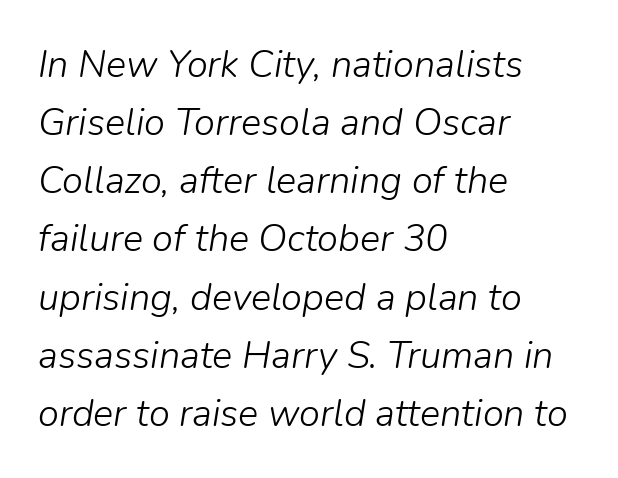
Q: Is the text bold? A: No.
Q: Is the text italic (slanted)? A: Yes, it leans right by about 9 degrees.
Q: Is the text underlined? A: No.
Q: How is the paragraph aligned? A: Left-aligned.
Q: Is the spacing between letters normal or unusually wide? A: Normal.
Q: Is the spacing between lines tight, normal or loose? A: Normal.
Q: Width (condensed, normal, or wide)? A: Normal.
Q: Stroke contrast? A: Low.
Q: x-height? A: Medium.
Q: Monospaced? A: No.
